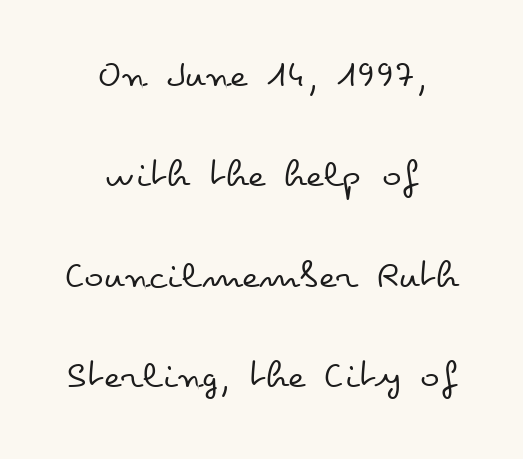
{"italic": "no", "bold": "no", "weight": "regular", "width": "wide", "stroke_contrast": "low", "x_height": "small", "monospaced": "no", "underline": "no", "align": "center", "line_spacing": "loose", "line_spacing_ratio": 2.45, "letter_spacing": "normal", "letter_spacing_em": 0.0, "glyph_px": 41}
